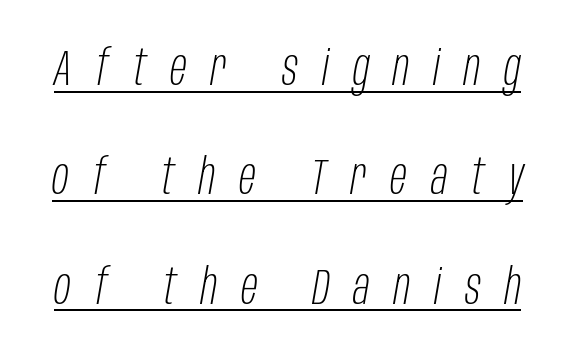
Q: Is the text bold? A: No.
Q: Is the text italic (slanted)? A: Yes, it leans right by about 10 degrees.
Q: Is the text underlined? A: Yes.
Q: Is the spacing between letters normal or unusually wide? A: Unusually wide.
Q: Is the spacing between lines tight, normal or loose? A: Loose.
Q: Width (condensed, normal, or wide)? A: Condensed.
Q: Stroke contrast? A: Low.
Q: x-height? A: Large.
Q: Monospaced? A: No.
